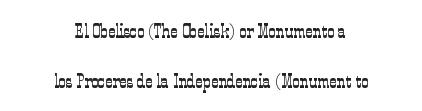
The specimen reads as upright at a glance. The strokes carry an ordinary text weight at most. Unmarked baselines from the first word to the last. Reading down the block, each line starts at a different indent, mirrored at its end.
